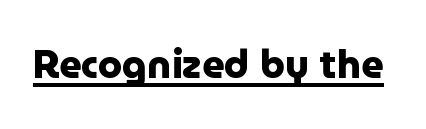
The image shows 39 px heavy sans-serif type, upright; set normal letter spacing, underlined; low stroke contrast and a medium x-height.
